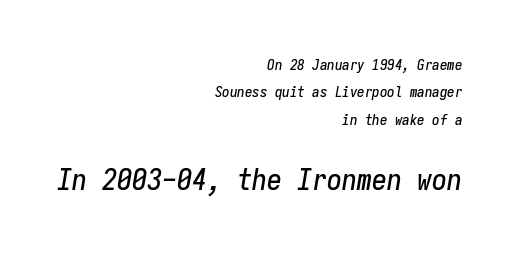
The image shows 30 px condensed type, italic (leaning right), monospaced; set right-aligned, line spacing 1.83x, normal letter spacing, not underlined; the second (bottom) block is 2.0x larger; low stroke contrast and a medium x-height.
